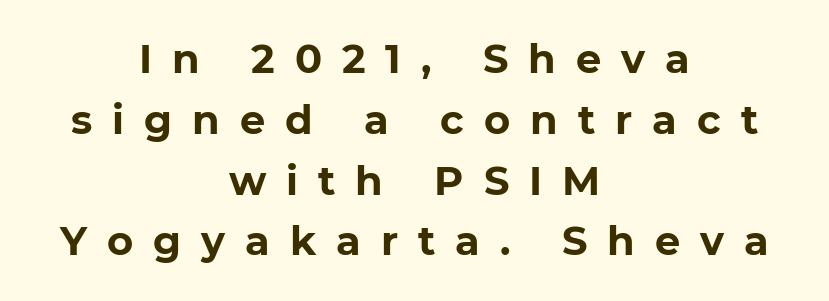
{"serif": "no", "italic": "no", "bold": "yes", "weight": "bold", "width": "normal", "stroke_contrast": "low", "x_height": "medium", "monospaced": "no", "underline": "no", "align": "center", "line_spacing": "normal", "line_spacing_ratio": 1.52, "letter_spacing": "wide", "letter_spacing_em": 0.5, "glyph_px": 40}
